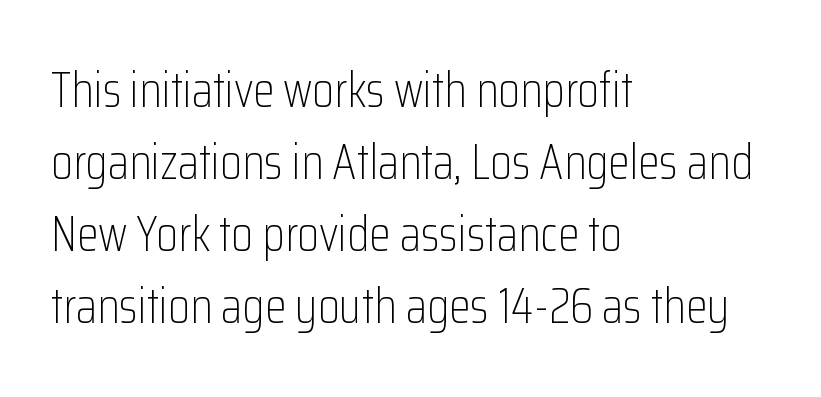
The image shows 49 px light, condensed sans-serif type, upright; set left-aligned, normal line spacing (1.47x), normal letter spacing, not underlined; low stroke contrast and a medium x-height.
